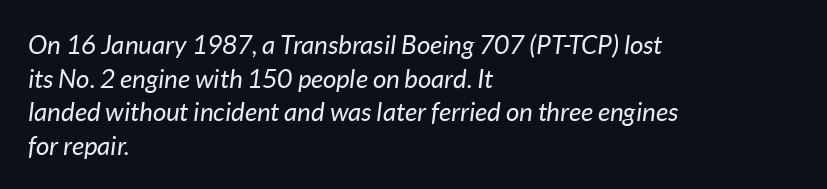
Q: Is the text bold? A: No.
Q: Is the text italic (slanted)? A: Yes, it leans right by about 7 degrees.
Q: Is the text underlined? A: No.
Q: How is the paragraph aligned? A: Left-aligned.
Q: Is the spacing between letters normal or unusually wide? A: Normal.
Q: Is the spacing between lines tight, normal or loose? A: Normal.
